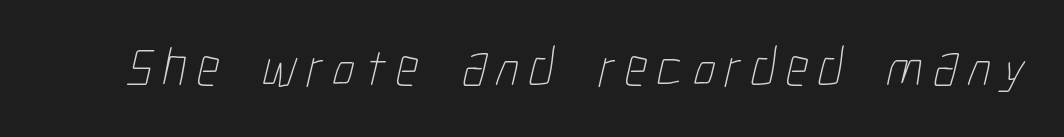
{"bold": "no", "weight": "thin", "width": "condensed", "stroke_contrast": "low", "x_height": "medium", "monospaced": "no", "underline": "no", "glyph_px": 55}
